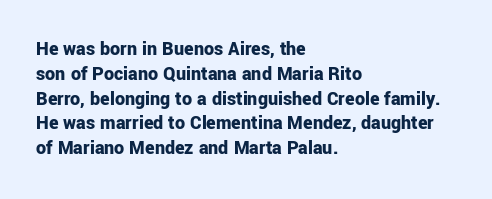
Line starts are locked; line ends wander. Tracking value appears to be zero — textbook default spacing. Style check: upright. Rule under the text: the space is simply empty. Heavy-handed strokes throughout: this text is bold.
